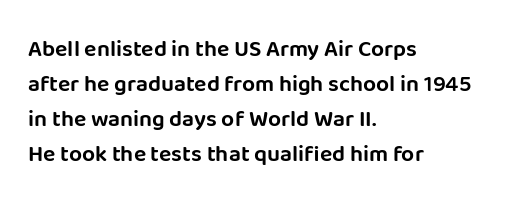
Left-aligned paragraph, ragged on the right. This sample uses an upright cut, with every glyph sitting square on the baseline. Only glyphs here, with clear space below each row. In terms of letterspacing, this is plain default setting. The line-height multiplier appears to be the usual default.
